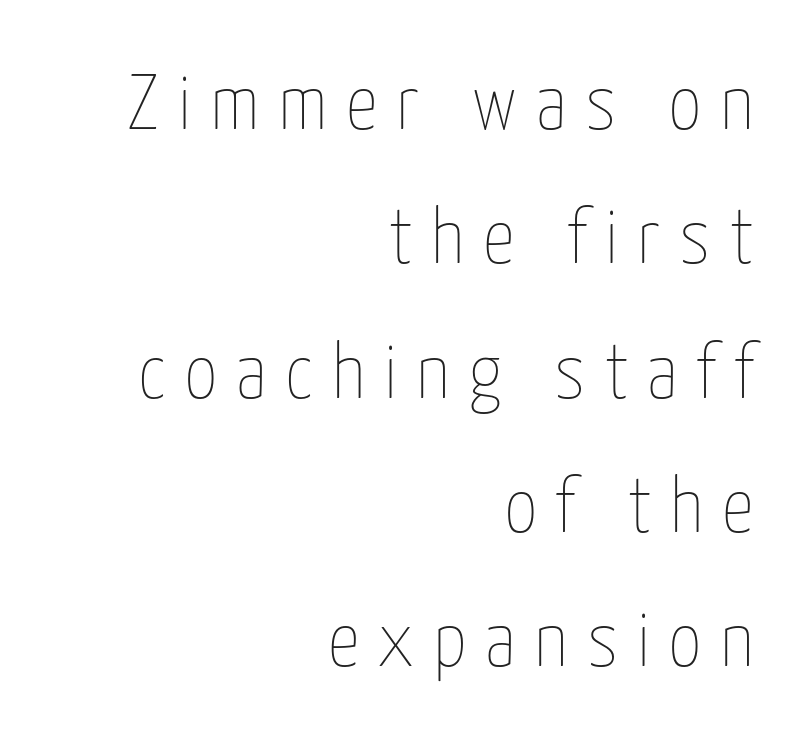
Q: Is the text bold? A: No.
Q: Is the text italic (slanted)? A: No, it is upright.
Q: Is the text underlined? A: No.
Q: How is the paragraph aligned? A: Right-aligned.
Q: Is the spacing between letters normal or unusually wide? A: Unusually wide.
Q: Is the spacing between lines tight, normal or loose? A: Normal.
Q: Width (condensed, normal, or wide)? A: Condensed.
Q: Stroke contrast? A: Low.
Q: x-height? A: Medium.
Q: Monospaced? A: No.
